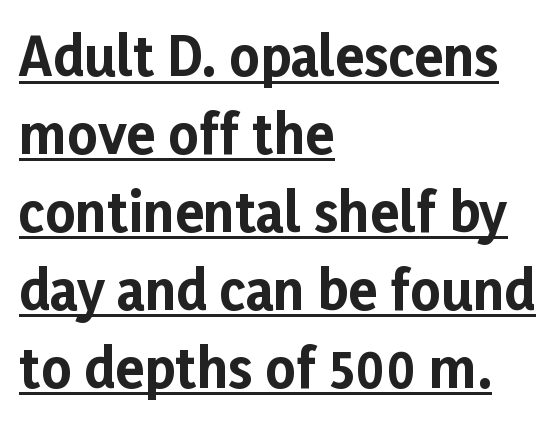
Leading: standard. A dark, heavy texture on the line: the type is bold. Beneath each row of characters lies a ruled line. These lines are rendered in a variable-pitch font. Short and long lines alike share a common starting point at left.
